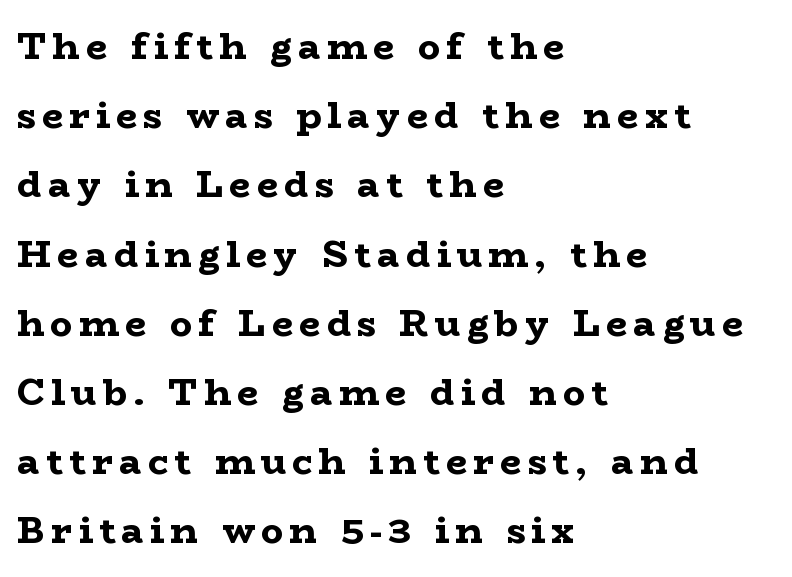
Do the letters lean? They stand straight. Does the type have serifs? Yes, each stem ends in a small foot. Visually the block forms a straight wall on the left and a jagged coastline on the right. Typographic density is high because the face is bold. A bare baseline throughout the passage. Character widths vary here, with narrow letters taking less room than wide ones.
